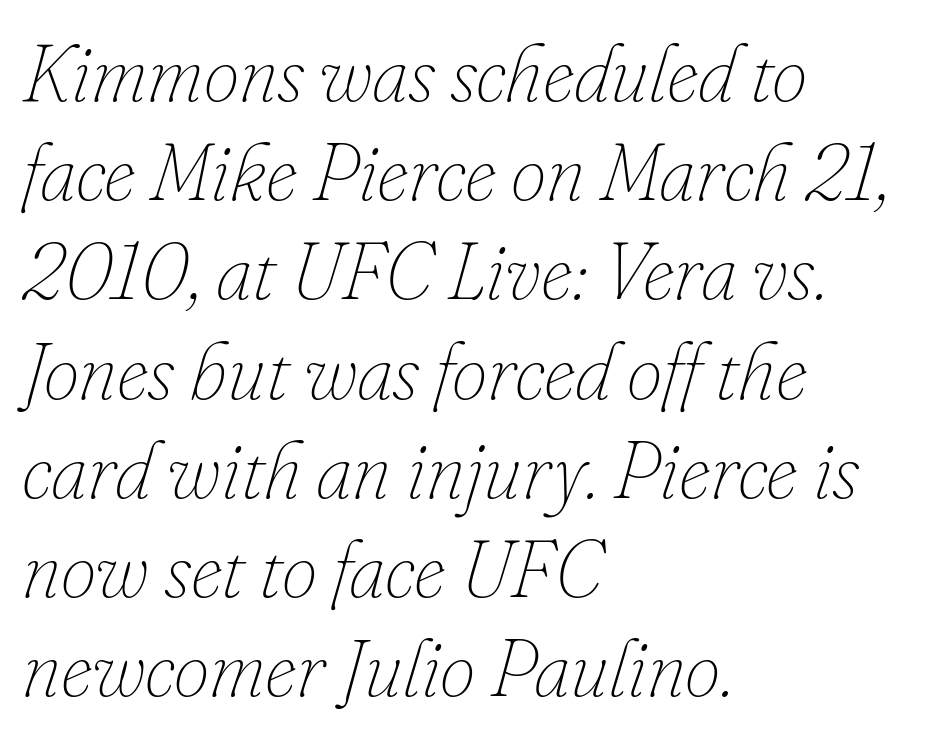
Q: Is the text bold? A: No.
Q: Is the text italic (slanted)? A: Yes, it leans right by about 16 degrees.
Q: Is the text underlined? A: No.
Q: How is the paragraph aligned? A: Left-aligned.
Q: Is the spacing between letters normal or unusually wide? A: Normal.
Q: Width (condensed, normal, or wide)? A: Normal.
Q: Stroke contrast? A: Low.
Q: x-height? A: Small.
Q: Monospaced? A: No.
